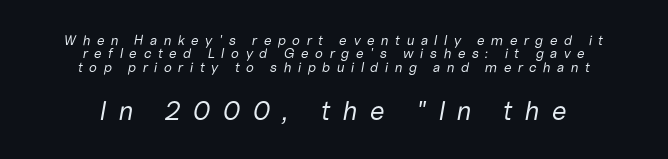
{"italic": "yes", "lean": "right", "slant_degrees": 10, "bold": "no", "underline": "no", "align": "center", "line_spacing": "tight", "line_spacing_ratio": 0.96, "letter_spacing": "wide", "letter_spacing_em": 0.44, "larger_block": "second", "size_ratio": 1.93, "glyph_px": 27}
